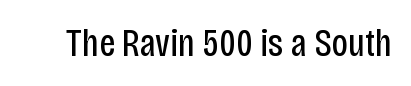
The characters are drawn with everyday or finer stroke widths. Lines of text with bare space underneath. Character widths vary here, with narrow letters taking less room than wide ones. The gaps between neighbouring characters are ordinary and unremarkable. Type style note: lacks serifs. The type sits square on the baseline with zero lean.
